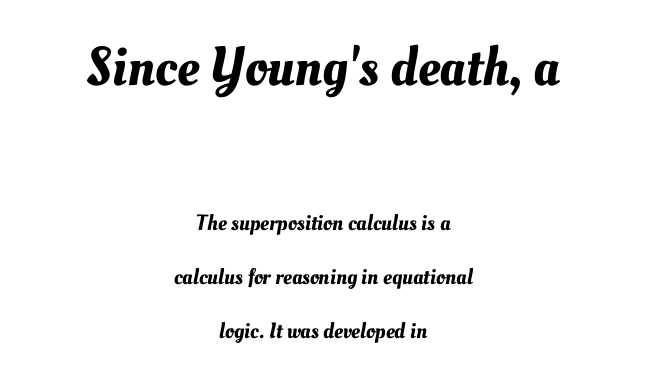
Compared with a flush-left layout, this one balances lines on the center instead. These two chunks differ in scale, with the top chunk taking the larger measure. These lines are rendered in a variable-pitch font. Underline: absent. Regarding leading, the lines here are spaced well apart. Short note: letters normally spaced.
